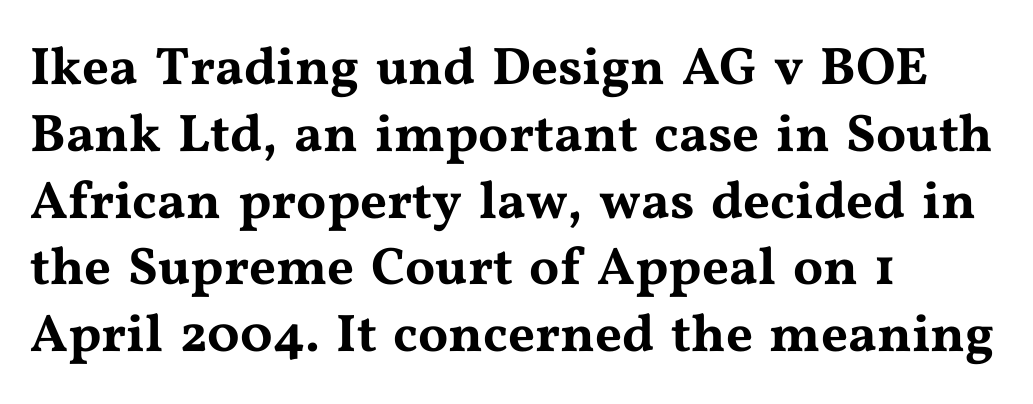
The image shows 53 px wide serif type, upright; set left-aligned, normal line spacing (1.26x), normal letter spacing, not underlined; medium stroke contrast and a medium x-height.
